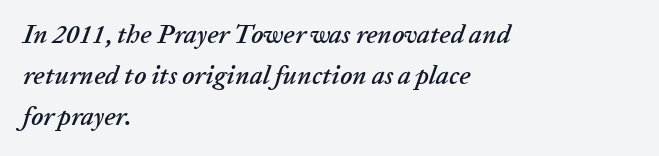
Q: Is the text italic (slanted)? A: Yes, it leans right by about 20 degrees.
Q: Is the text underlined? A: No.
Q: How is the paragraph aligned? A: Left-aligned.
Q: Is the spacing between letters normal or unusually wide? A: Normal.
Q: Is the spacing between lines tight, normal or loose? A: Normal.
